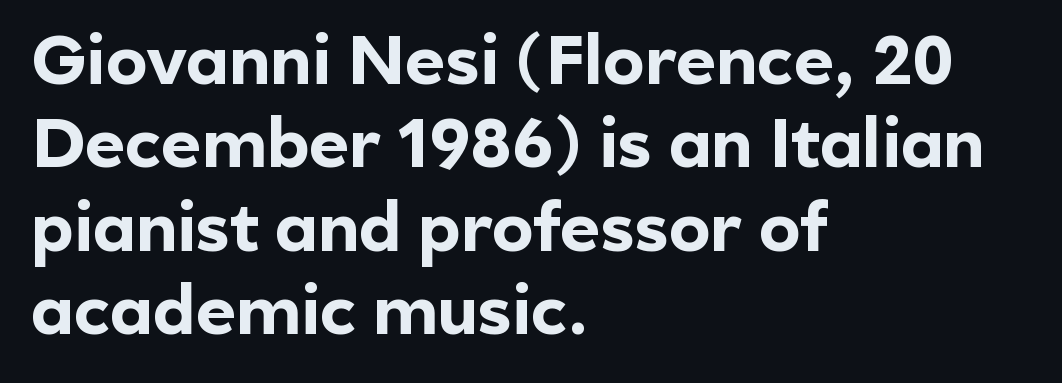
Q: Is the text bold? A: Yes.
Q: Is the text italic (slanted)? A: No, it is upright.
Q: Is the typeface a serif or a sans-serif typeface? A: Sans-serif.
Q: Is the text underlined? A: No.
Q: How is the paragraph aligned? A: Left-aligned.
Q: Is the spacing between letters normal or unusually wide? A: Normal.
Q: Width (condensed, normal, or wide)? A: Normal.
Q: x-height? A: Medium.
Q: Monospaced? A: No.
